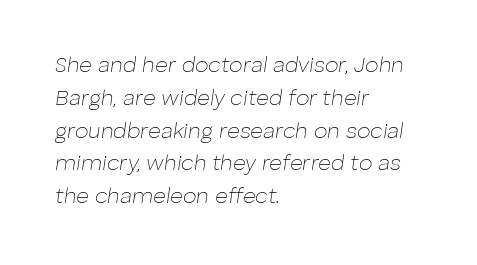
The zone under the glyphs is completely vacant. The font's italic variant was chosen for this text. Successive baselines arrive at the customary interval. These glyphs show unthickened strokes, regular width or finer. Is the block centered? No — it sits flush against the left margin.
